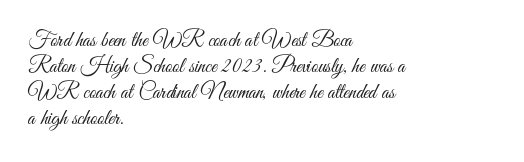
The image shows 21 px text type; set left-aligned, line spacing 1.24x, normal letter spacing, not underlined.
